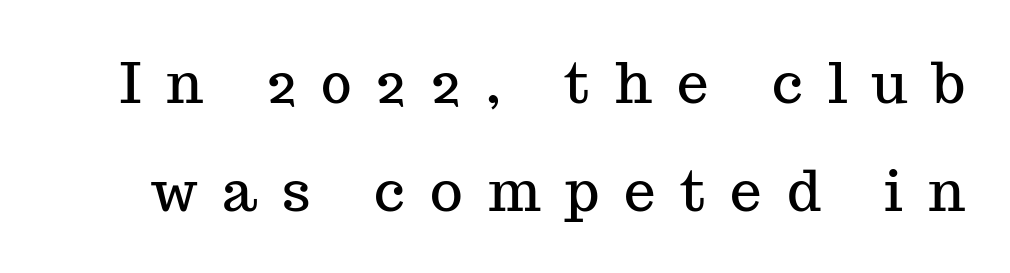
You could only call the tracking loose — the letters float apart. Unmarked baselines from the first word to the last. Rendered with straight, roman letterforms. The characters display serif detailing at their extremities. Spacing verdict: proportional, widths tailored to each character.
